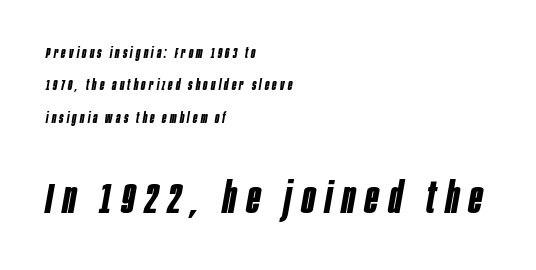
The image shows 43 px bold, condensed type, italic (leaning right); set left-aligned, loose line spacing (2.32x), unusually wide letter spacing (+0.24 em), not underlined; the second (bottom) block is 3.07x larger; low stroke contrast and a large x-height.
